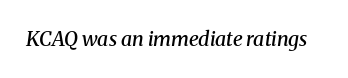
Q: Is the text bold? A: Semi-bold.
Q: Is the text italic (slanted)? A: Yes, it leans right by about 8 degrees.
Q: Is the text underlined? A: No.
Q: Is the spacing between letters normal or unusually wide? A: Normal.
